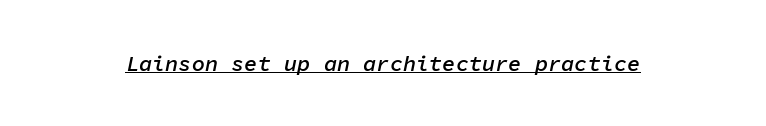
Q: Is the text bold? A: Semi-bold.
Q: Is the text italic (slanted)? A: Yes, it leans right by about 11 degrees.
Q: Is the text underlined? A: Yes.
Q: Is the spacing between letters normal or unusually wide? A: Normal.
